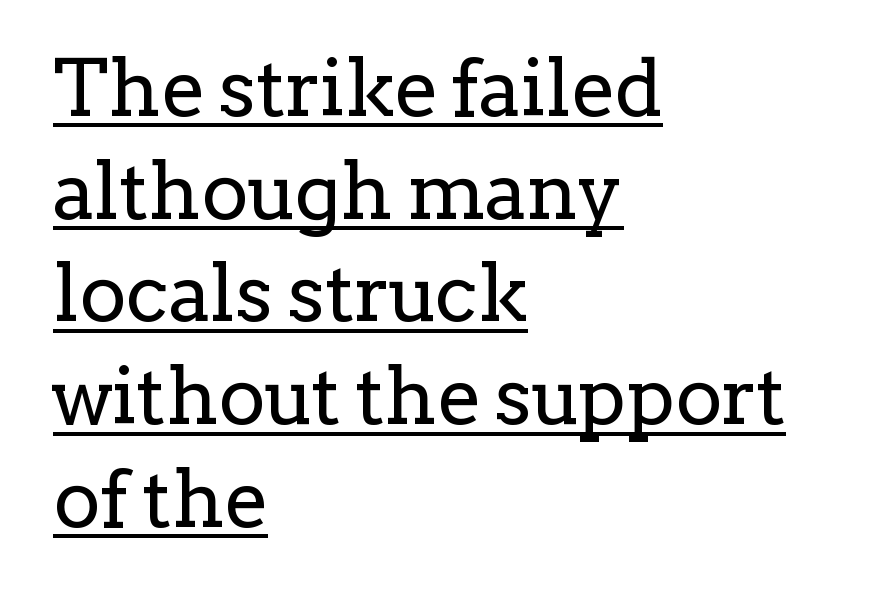
The letters sit at their default tracking, neither squeezed nor spread. Bold? No — there's no thickening of the strokes. Regarding serifs, this sample has them. Ascenders rise straight up at ninety degrees.
